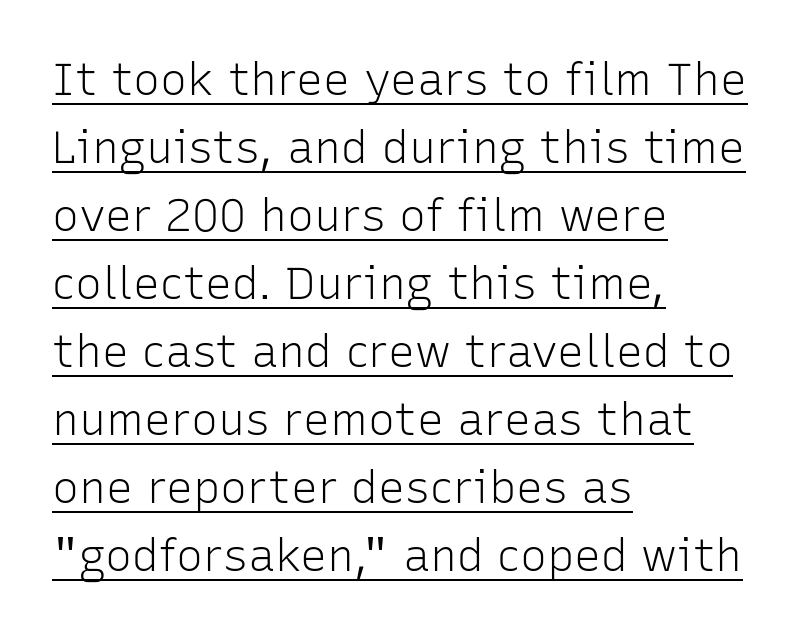
Q: Is the text bold? A: No.
Q: Is the text italic (slanted)? A: No, it is upright.
Q: Is the typeface a serif or a sans-serif typeface? A: Sans-serif.
Q: Is the text underlined? A: Yes.
Q: How is the paragraph aligned? A: Left-aligned.
Q: Is the spacing between letters normal or unusually wide? A: Normal.
Q: Is the spacing between lines tight, normal or loose? A: Normal.
Q: Width (condensed, normal, or wide)? A: Normal.
Q: Stroke contrast? A: Low.
Q: x-height? A: Medium.
Q: Monospaced? A: No.
